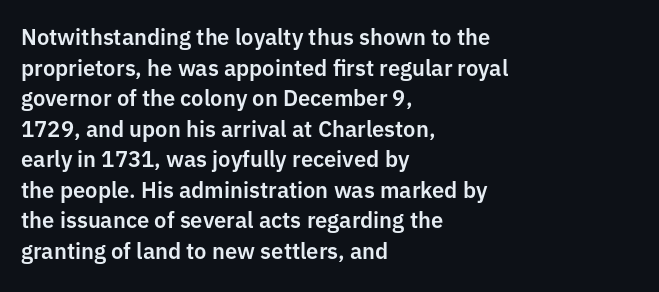
If you drew a line through each stem, it would be perfectly vertical. Honestly, the letter spacing is just normal — you wouldn't notice it. The words here are not underlined. Notice how the passage keeps a crisp vertical edge on the left only. Interline gaps are of average width in this sample.
